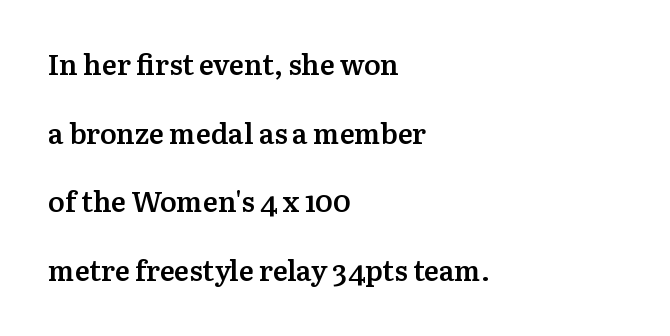
The image shows 28 px semibold serif type, upright; set left-aligned, loose line spacing (2.45x), normal letter spacing, not underlined; medium stroke contrast and a medium x-height.
